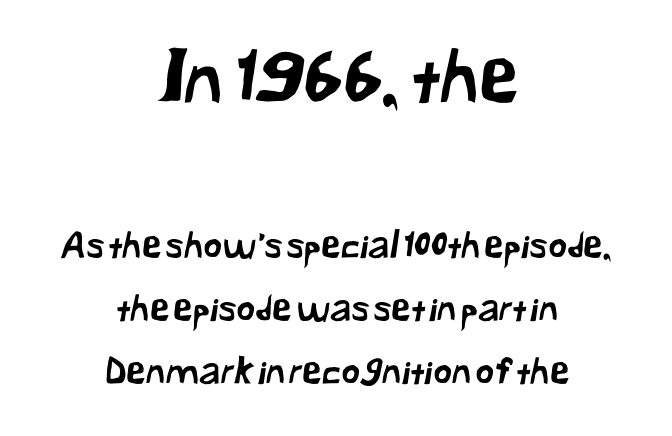
Q: Is the typeface a serif or a sans-serif typeface? A: Sans-serif.
Q: Is the text underlined? A: No.
Q: How is the paragraph aligned? A: Centered.
Q: Is the spacing between letters normal or unusually wide? A: Normal.
Q: Which block of text is set in a larger size, the first (top) or the second (bottom)? A: The first (top) one.
Q: Width (condensed, normal, or wide)? A: Normal.
Q: Stroke contrast? A: Low.
Q: x-height? A: Medium.
Q: Monospaced? A: No.
